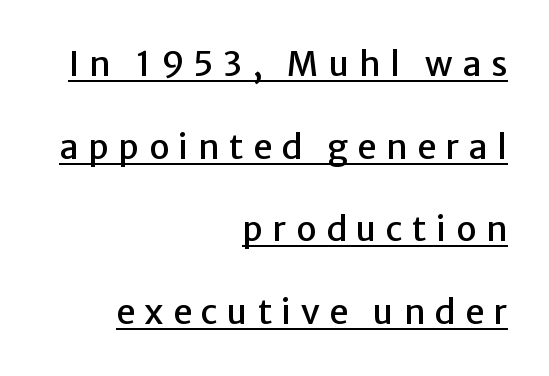
The image shows 34 px sans-serif type, upright; set right-aligned, loose line spacing (2.43x), unusually wide letter spacing (+0.28 em), underlined; low stroke contrast and a medium x-height.
